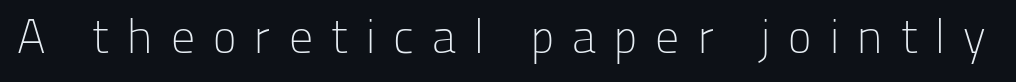
Regarding serifs, this sample does without them. Here the designer chose a conventional face with non-uniform glyph widths. Anything drawn beneath the words? Only blank space. Do the letters lean? They stand straight.
